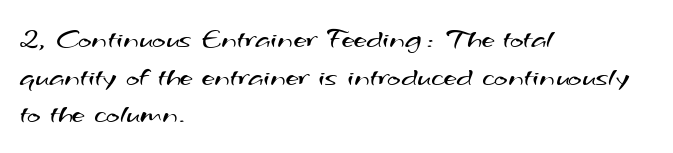
Q: Is the text bold? A: No.
Q: Is the typeface a serif or a sans-serif typeface? A: Sans-serif.
Q: Is the text underlined? A: No.
Q: How is the paragraph aligned? A: Left-aligned.
Q: Is the spacing between letters normal or unusually wide? A: Normal.
Q: Is the spacing between lines tight, normal or loose? A: Normal.
Q: Width (condensed, normal, or wide)? A: Wide.
Q: Stroke contrast? A: Medium.
Q: x-height? A: Small.
Q: Monospaced? A: No.
